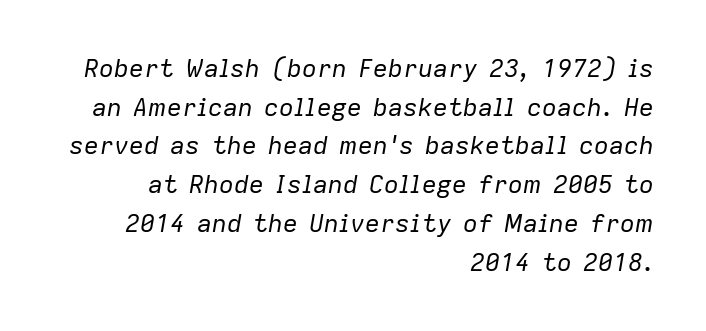
Q: Is the text bold? A: No.
Q: Is the text italic (slanted)? A: Yes, it leans right by about 9 degrees.
Q: Is the text underlined? A: No.
Q: How is the paragraph aligned? A: Right-aligned.
Q: Is the spacing between letters normal or unusually wide? A: Normal.
Q: Is the spacing between lines tight, normal or loose? A: Normal.
